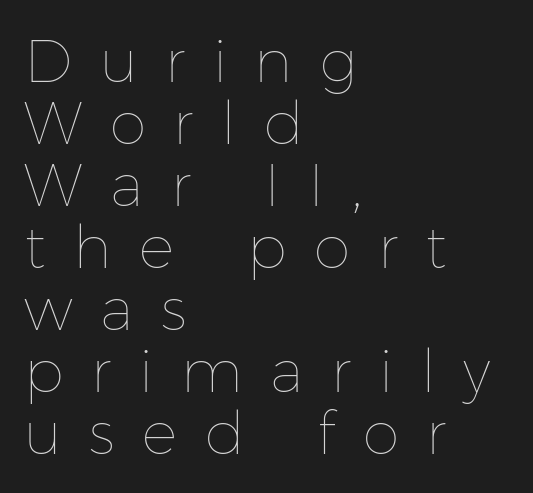
{"italic": "no", "bold": "no", "weight": "thin", "width": "normal", "stroke_contrast": "low", "x_height": "medium", "monospaced": "no", "underline": "no", "align": "left", "line_spacing": "tight", "line_spacing_ratio": 1.05, "letter_spacing": "wide", "letter_spacing_em": 0.47, "glyph_px": 59}
